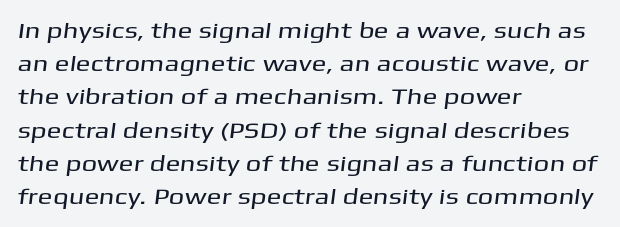
Is the letter spacing exaggerated? No — it looks like the ordinary default. Honestly, the row spacing looks completely unremarkable. This sample is left-justified, so line endings fall wherever the words run out. The space beneath each line is pristine and unruled.
